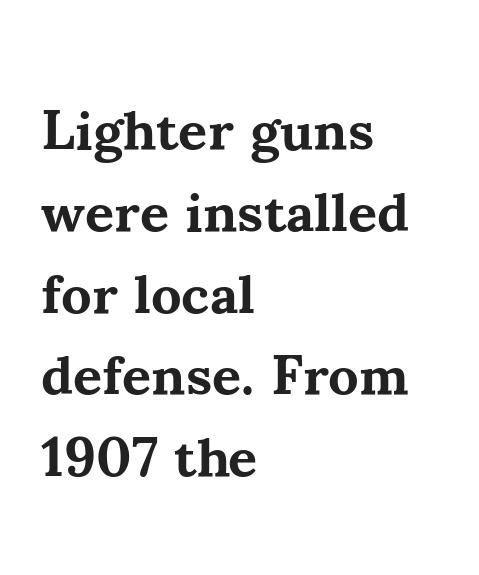
Baseline-to-baseline distance is the conventional proportion of letter height. Examine the stroke ends and you'll spot serifs. Pretty heavy lettering here — definitely bold. Each word holds together tightly as a unit, with standard inter-letter gaps. Casual observation: everything's shoved over to the left.
